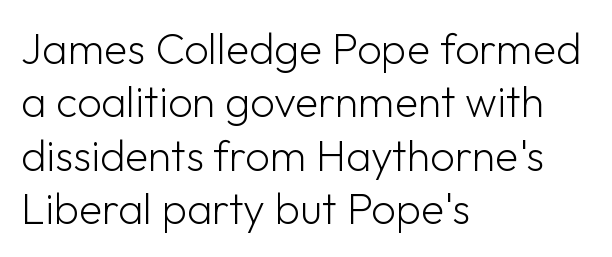
{"serif": "no", "italic": "no", "bold": "no", "weight": "light", "width": "normal", "stroke_contrast": "low", "x_height": "medium", "monospaced": "no", "underline": "no", "align": "left", "line_spacing_ratio": 1.24, "letter_spacing": "normal", "letter_spacing_em": 0.0, "glyph_px": 43}
